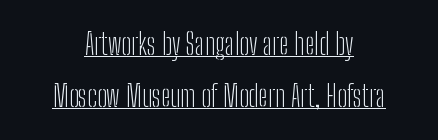
Q: Is the text bold? A: No.
Q: Is the text italic (slanted)? A: No, it is upright.
Q: Is the typeface a serif or a sans-serif typeface? A: Sans-serif.
Q: Is the text underlined? A: Yes.
Q: How is the paragraph aligned? A: Centered.
Q: Is the spacing between letters normal or unusually wide? A: Normal.
Q: Width (condensed, normal, or wide)? A: Condensed.
Q: Stroke contrast? A: Low.
Q: x-height? A: Medium.
Q: Monospaced? A: No.
